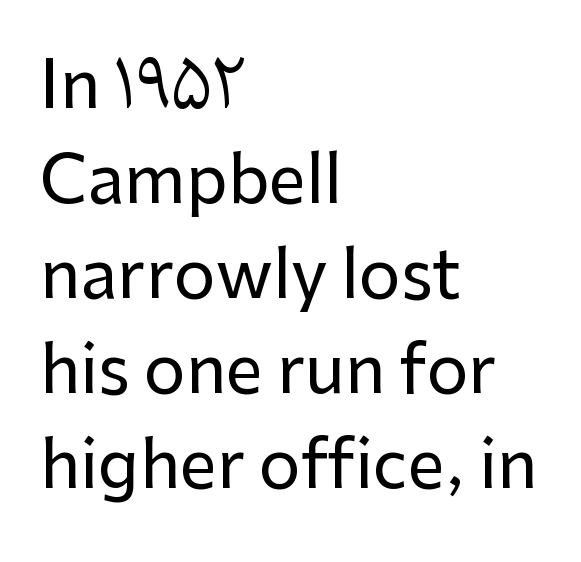
Q: Is the text italic (slanted)? A: No, it is upright.
Q: Is the typeface a serif or a sans-serif typeface? A: Sans-serif.
Q: Is the text underlined? A: No.
Q: How is the paragraph aligned? A: Left-aligned.
Q: Is the spacing between letters normal or unusually wide? A: Normal.
Q: Is the spacing between lines tight, normal or loose? A: Normal.
Q: Width (condensed, normal, or wide)? A: Normal.
Q: Stroke contrast? A: Low.
Q: x-height? A: Medium.
Q: Monospaced? A: No.
